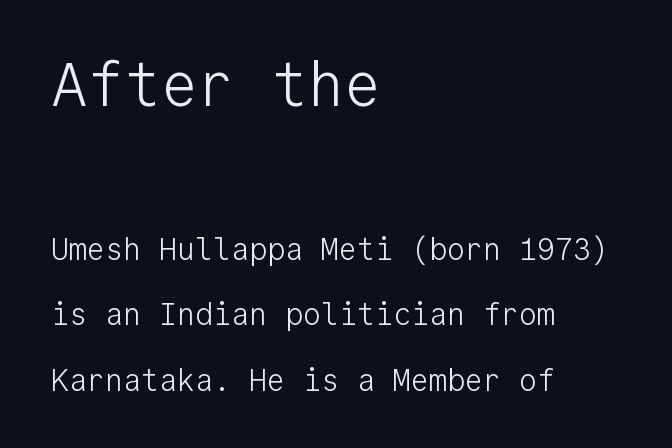
{"serif": "no", "italic": "no", "bold": "no", "weight": "light", "width": "normal", "stroke_contrast": "low", "x_height": "medium", "monospaced": "yes", "underline": "no", "align": "left", "line_spacing": "loose", "line_spacing_ratio": 2.18, "letter_spacing": "normal", "letter_spacing_em": 0.0, "larger_block": "first", "size_ratio": 2.03, "glyph_px": 61}
